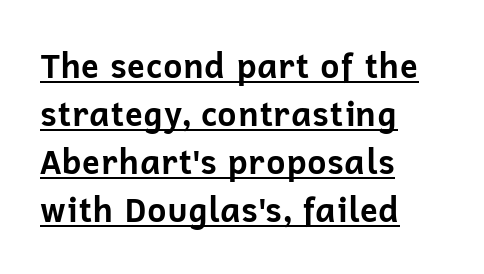
Q: Is the text bold? A: Yes.
Q: Is the text italic (slanted)? A: No, it is upright.
Q: Is the typeface a serif or a sans-serif typeface? A: Sans-serif.
Q: Is the text underlined? A: Yes.
Q: How is the paragraph aligned? A: Left-aligned.
Q: Is the spacing between letters normal or unusually wide? A: Normal.
Q: Is the spacing between lines tight, normal or loose? A: Normal.
Q: Width (condensed, normal, or wide)? A: Normal.
Q: Stroke contrast? A: Low.
Q: x-height? A: Medium.
Q: Monospaced? A: No.
